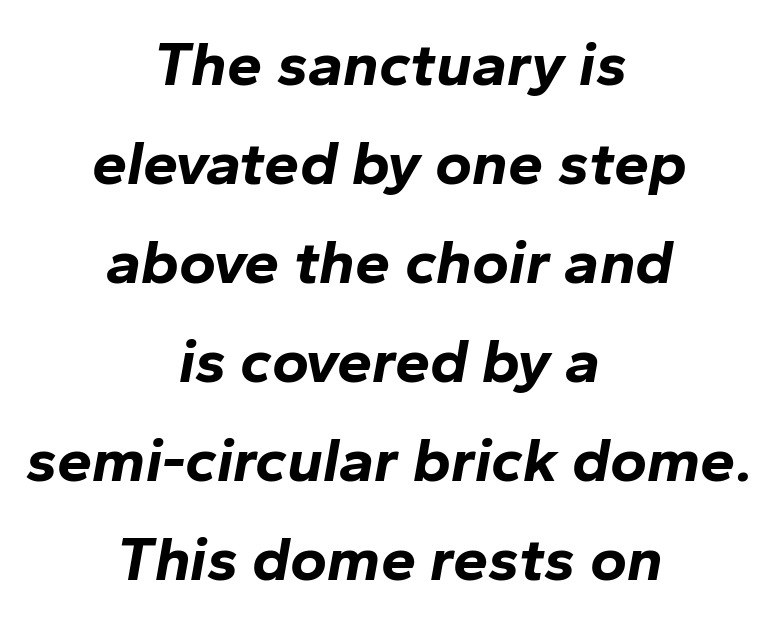
The lines sit at an ordinary, default distance from one another. Is the letter spacing exaggerated? No — it looks like the ordinary default. Letters rest on an invisible, unmarked baseline. Here the designer chose a conventional face with non-uniform glyph widths. Casual observation: everything's sitting right in the middle.
